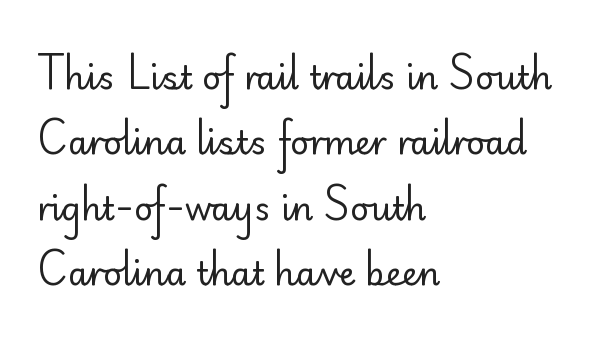
Q: Is the text bold? A: No.
Q: Is the text italic (slanted)? A: No, it is upright.
Q: Is the typeface a serif or a sans-serif typeface? A: Sans-serif.
Q: Is the text underlined? A: No.
Q: How is the paragraph aligned? A: Left-aligned.
Q: Is the spacing between letters normal or unusually wide? A: Normal.
Q: Is the spacing between lines tight, normal or loose? A: Loose.
Q: Width (condensed, normal, or wide)? A: Normal.
Q: Stroke contrast? A: Low.
Q: x-height? A: Small.
Q: Monospaced? A: No.
